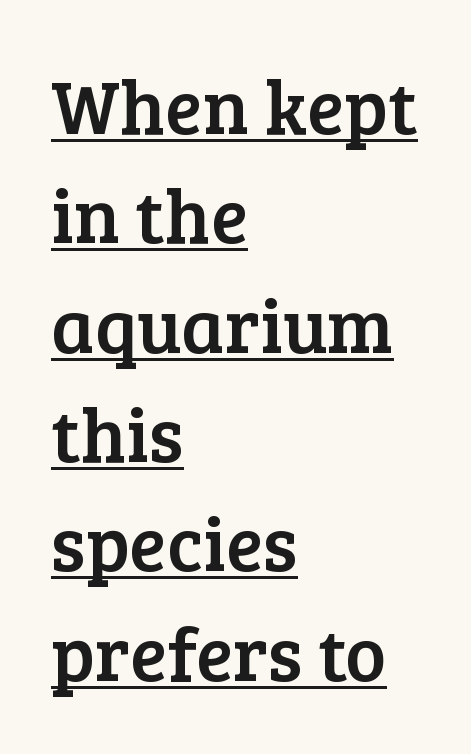
What stands out about the letter spacing? Nothing — it is the standard amount. This rendering features underlined lettering. Successive baselines arrive at the customary interval. The rendering uses natural spacing where letterforms have individual widths. Posture: upright roman. Visually the block forms a straight wall on the left and a jagged coastline on the right.
